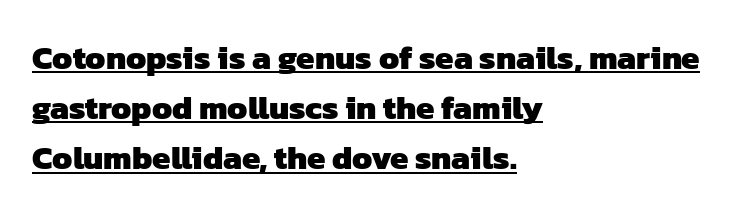
The image shows 33 px heavy sans-serif type; set left-aligned, normal line spacing (1.52x), normal letter spacing, underlined; low stroke contrast and a medium x-height.
